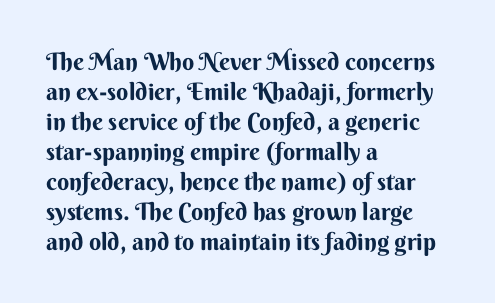
{"italic": "no", "bold": "yes", "underline": "no", "align": "left", "line_spacing": "normal", "line_spacing_ratio": 1.25, "letter_spacing": "normal", "letter_spacing_em": 0.0, "glyph_px": 24}
